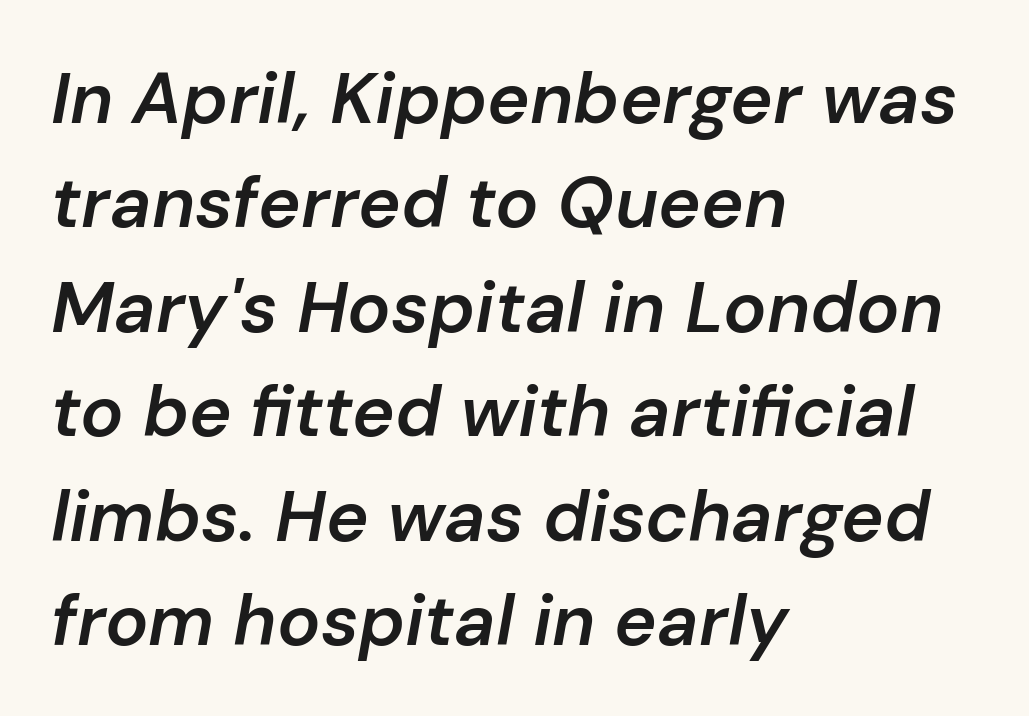
Nothing unusual about the tracking: characters are spaced as the font intends. Words float on clear page, feet unadorned. The font's italic variant was chosen for this text. Compared with a centered layout, this one pins lines to the left instead. Every letter is mildly thick-stroked: semibold rather than bold.
